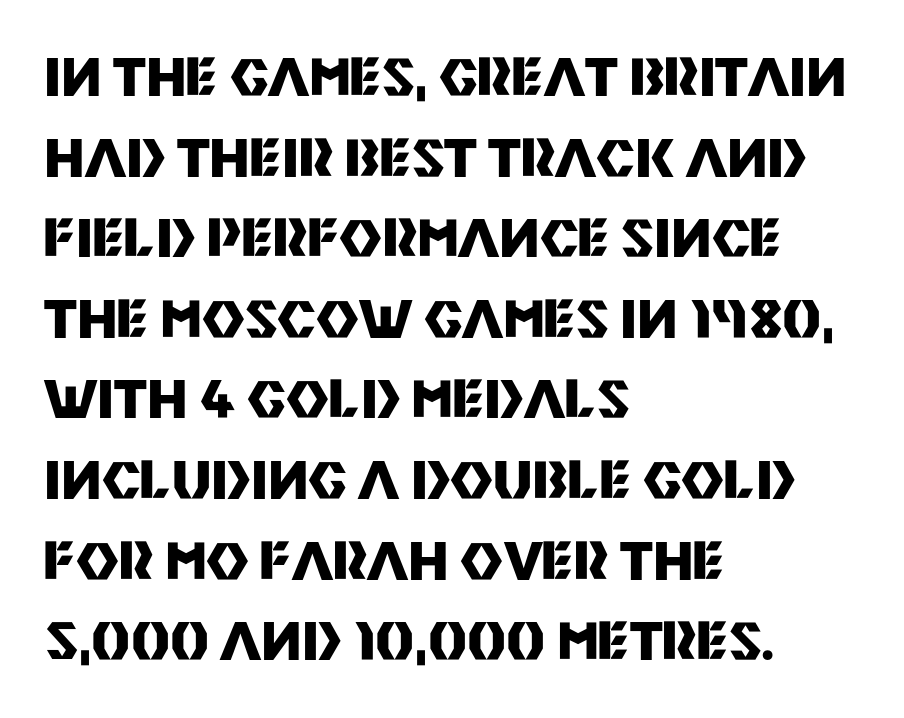
The image shows 52 px heavy sans-serif type, upright; set left-aligned, normal line spacing (1.55x), normal letter spacing, not underlined; medium stroke contrast and a large x-height.
